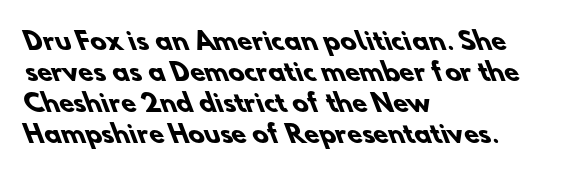
As a designer I'd log this as weight 700, bold. Short note: letters normally spaced. Leftover space on each line is placed entirely after the last word. The rendering uses a moderate line-height, typical for paragraphs. Unmarked baselines from the first word to the last.
